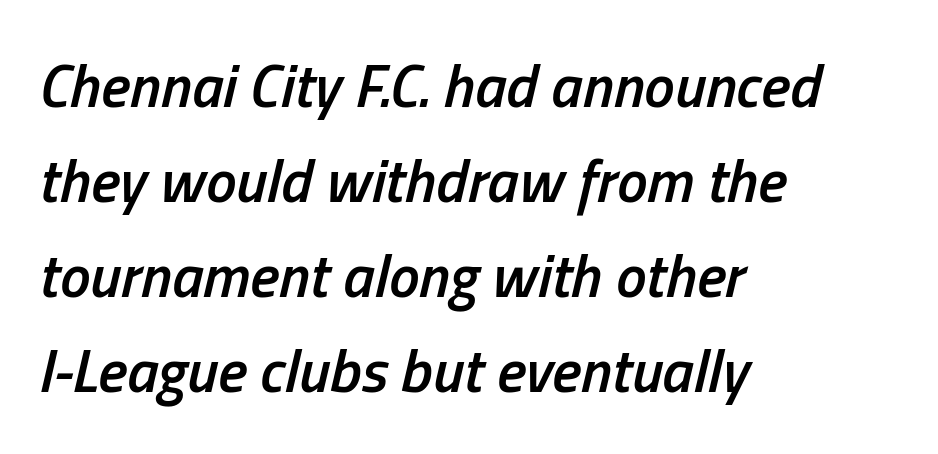
Q: Is the text bold? A: Semi-bold.
Q: Is the text italic (slanted)? A: Yes, it leans right by about 13 degrees.
Q: Is the text underlined? A: No.
Q: How is the paragraph aligned? A: Left-aligned.
Q: Is the spacing between letters normal or unusually wide? A: Normal.
Q: Is the spacing between lines tight, normal or loose? A: Normal.
Q: Width (condensed, normal, or wide)? A: Condensed.
Q: Stroke contrast? A: Low.
Q: x-height? A: Medium.
Q: Monospaced? A: No.
